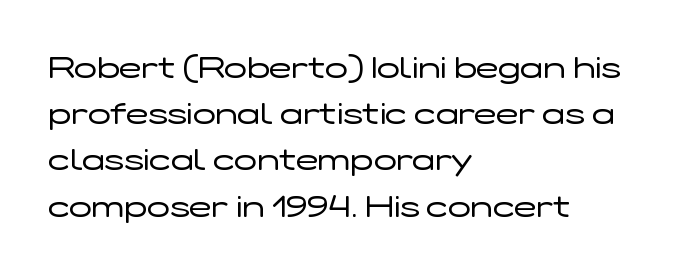
The image shows 30 px regular-weight, wide sans-serif type, upright; set left-aligned, normal line spacing (1.54x), normal letter spacing, not underlined; low stroke contrast and a medium x-height.
